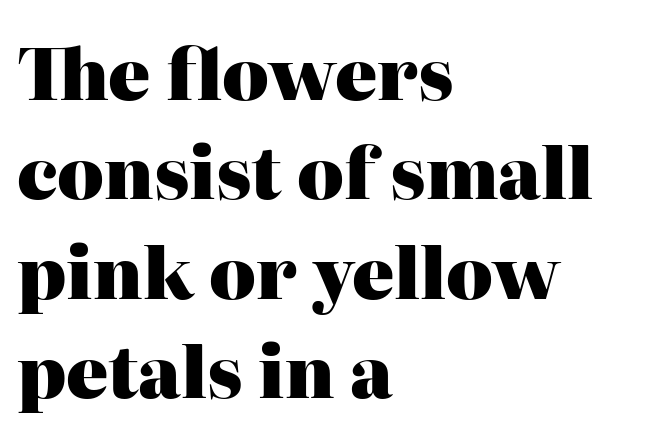
The sample has been set heavy, in full bold. Note the varied advance widths — an 'i' is clearly narrower than an 'm'. Interline gaps are of average width in this sample. Every row of glyphs begins at an identical x-position on the left. Each letter's strokes conclude with small projecting serifs.
